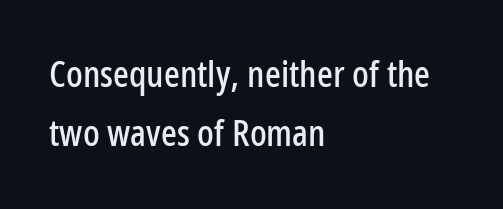
{"serif": "no", "italic": "no", "width": "condensed", "stroke_contrast": "low", "x_height": "medium", "monospaced": "no", "underline": "no", "align": "left", "line_spacing": "normal", "line_spacing_ratio": 1.6, "letter_spacing": "normal", "letter_spacing_em": 0.0, "glyph_px": 37}
